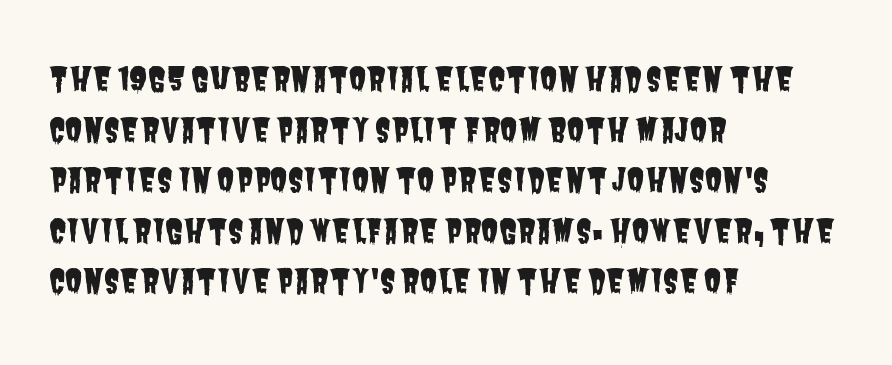
{"serif": "no", "width": "condensed", "stroke_contrast": "low", "x_height": "large", "monospaced": "no", "underline": "no", "align": "left", "line_spacing": "normal", "line_spacing_ratio": 1.58, "letter_spacing": "normal", "letter_spacing_em": 0.0, "glyph_px": 32}
